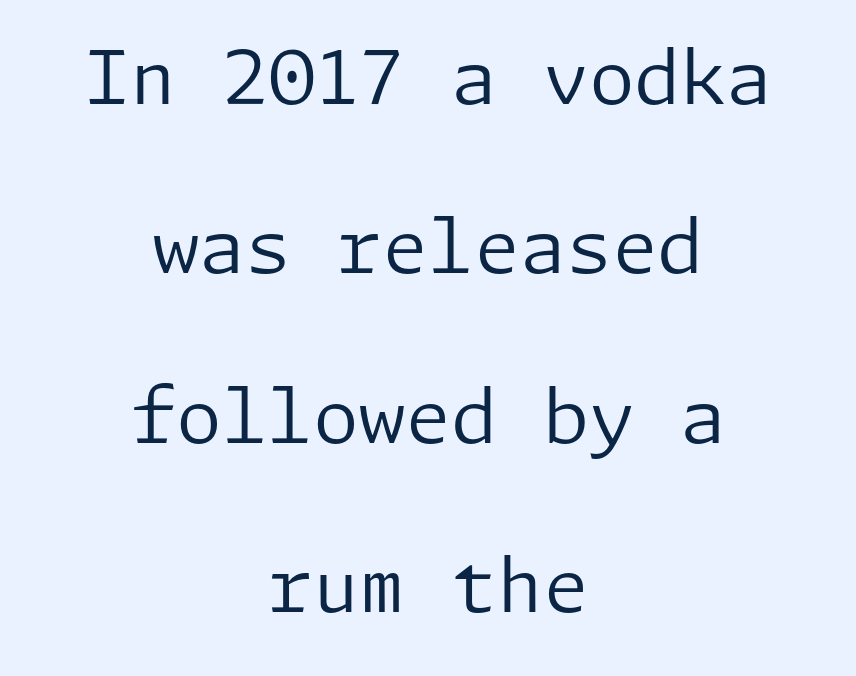
Q: Is the text bold? A: No.
Q: Is the text italic (slanted)? A: No, it is upright.
Q: Is the typeface a serif or a sans-serif typeface? A: Sans-serif.
Q: Is the text underlined? A: No.
Q: How is the paragraph aligned? A: Centered.
Q: Is the spacing between letters normal or unusually wide? A: Normal.
Q: Is the spacing between lines tight, normal or loose? A: Loose.
Q: Width (condensed, normal, or wide)? A: Normal.
Q: Stroke contrast? A: Low.
Q: x-height? A: Medium.
